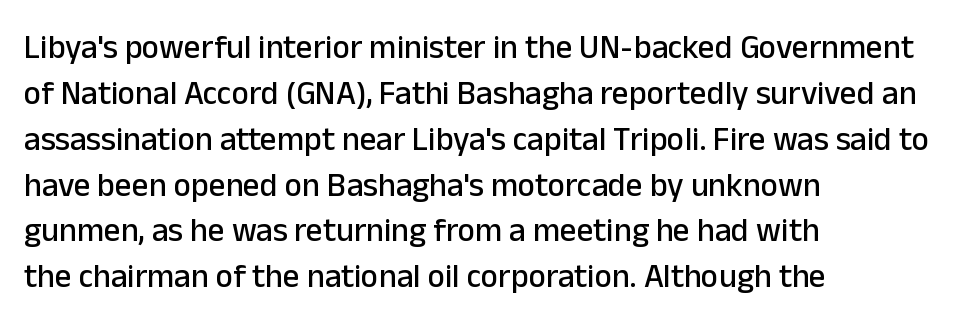
{"serif": "no", "italic": "no", "width": "normal", "stroke_contrast": "low", "x_height": "medium", "monospaced": "no", "underline": "no", "align": "left", "line_spacing": "normal", "line_spacing_ratio": 1.39, "letter_spacing": "normal", "letter_spacing_em": 0.0, "glyph_px": 33}
